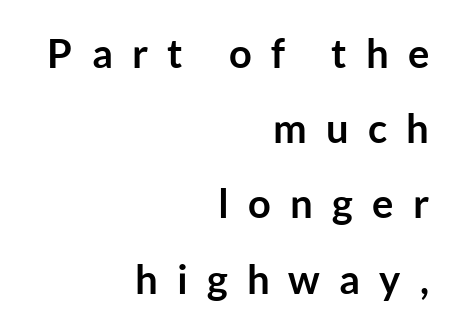
The image shows 40 px semibold sans-serif type, upright; set right-aligned, line spacing 1.88x, unusually wide letter spacing (+0.48 em), not underlined; low stroke contrast and a medium x-height.
